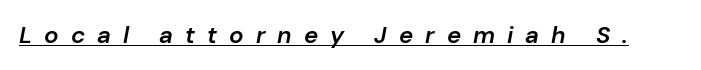
{"italic": "yes", "lean": "right", "slant_degrees": 10, "bold": "semi", "underline": "yes", "letter_spacing": "wide", "letter_spacing_em": 0.5, "glyph_px": 24}
